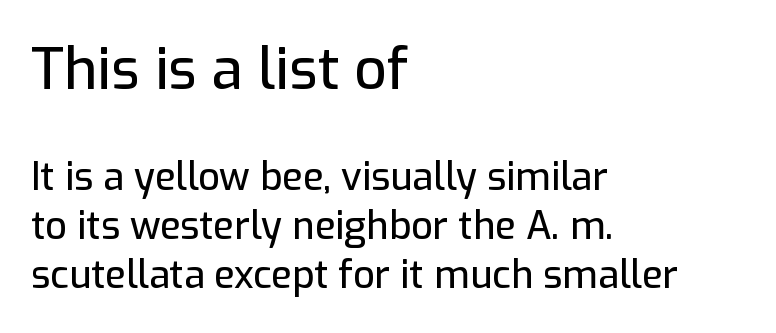
These lines are set flush left with a ragged right edge. Rows of type keep a routine distance in the vertical direction. Each row of text sits above clean, open space. Visually, the top section dominates because its glyphs are scaled up. These lines were composed using upright roman letters.
